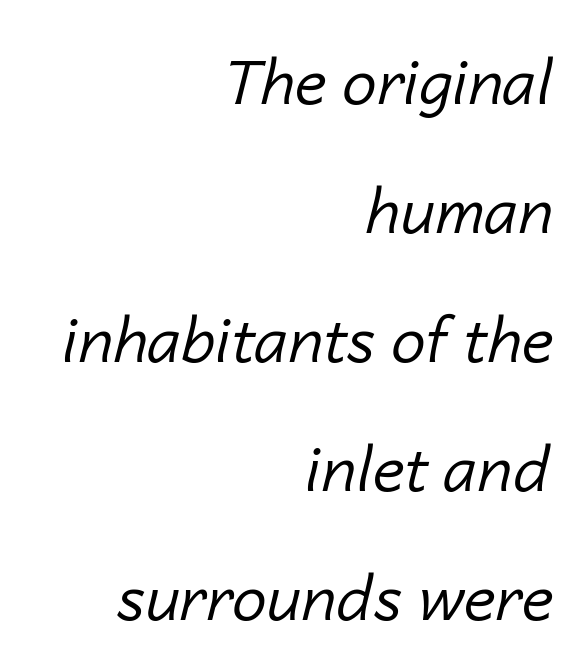
Q: Is the text bold? A: No.
Q: Is the text italic (slanted)? A: Yes, it leans right by about 14 degrees.
Q: Is the text underlined? A: No.
Q: How is the paragraph aligned? A: Right-aligned.
Q: Is the spacing between letters normal or unusually wide? A: Normal.
Q: Is the spacing between lines tight, normal or loose? A: Loose.
Q: Width (condensed, normal, or wide)? A: Normal.
Q: Stroke contrast? A: Low.
Q: x-height? A: Medium.
Q: Monospaced? A: No.
